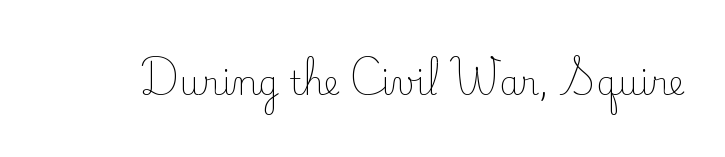
The image shows 33 px light serif type, upright; set normal letter spacing, not underlined; low stroke contrast and a small x-height.
